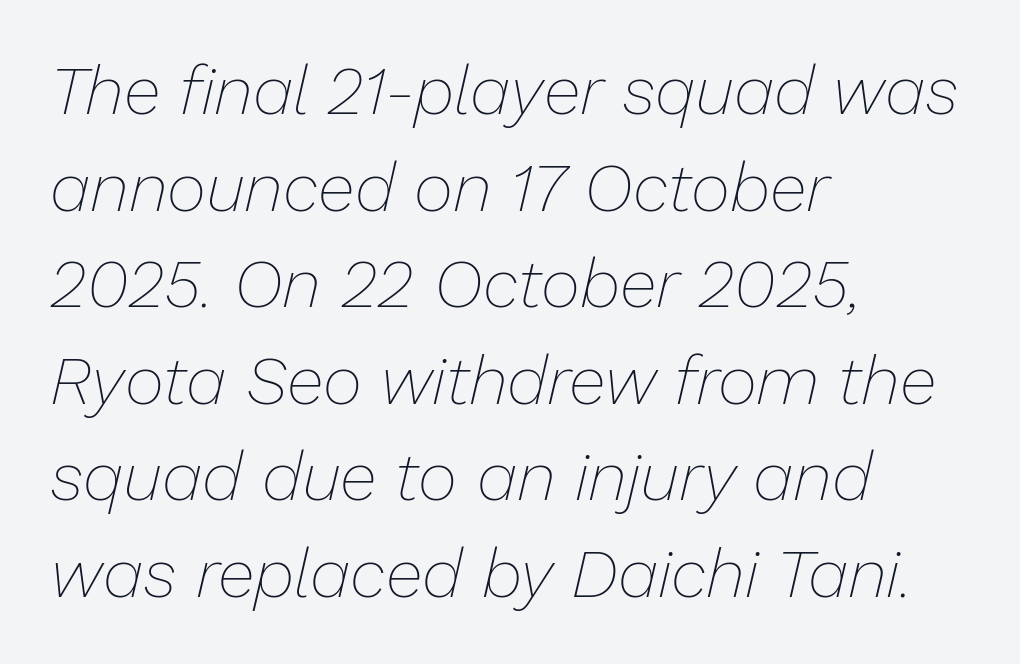
Q: Is the text bold? A: No.
Q: Is the text italic (slanted)? A: Yes, it leans right by about 13 degrees.
Q: Is the text underlined? A: No.
Q: How is the paragraph aligned? A: Left-aligned.
Q: Is the spacing between letters normal or unusually wide? A: Normal.
Q: Is the spacing between lines tight, normal or loose? A: Normal.
Q: Width (condensed, normal, or wide)? A: Normal.
Q: Stroke contrast? A: Low.
Q: x-height? A: Medium.
Q: Monospaced? A: No.
